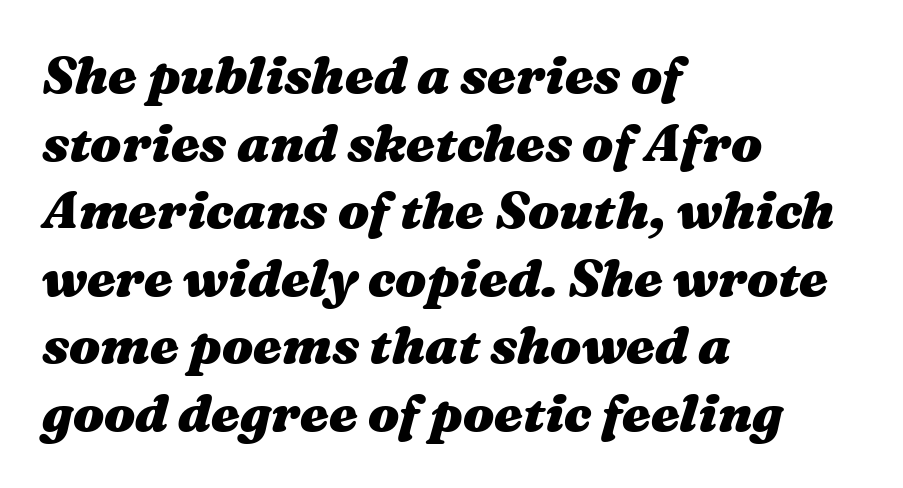
The glyphs are unaccompanied by any horizontal stroke below them. The passage shown is emphatically bold. The rendering applies a slant to the glyphs. Varying glyph widths throughout — classic text-font behaviour. The vertical gap from one line to the next is medium. Students, note that the glyphs here touch the page at normal intervals.
